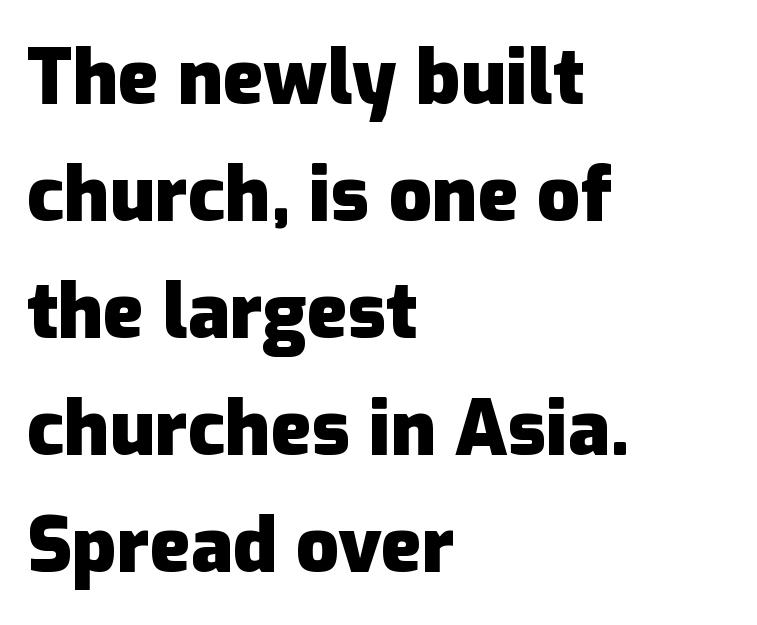
The image shows 76 px heavy sans-serif type, upright; set left-aligned, normal line spacing (1.54x), normal letter spacing, not underlined; low stroke contrast and a medium x-height.
